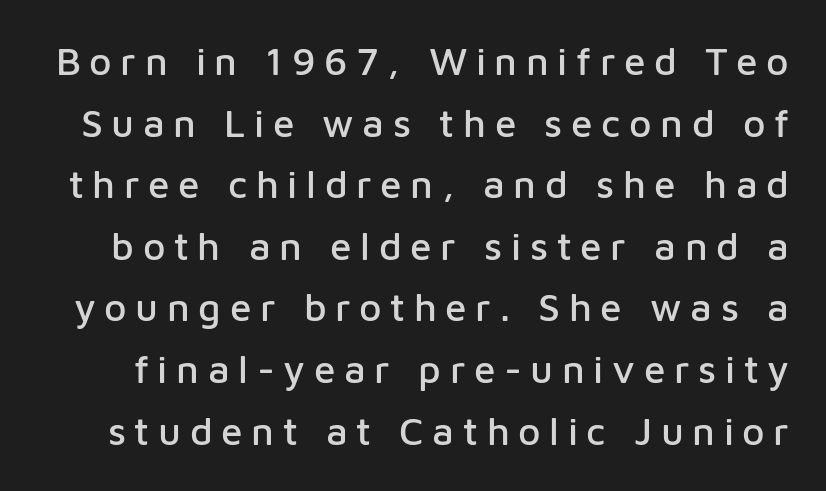
Successive baselines arrive at the customary interval. The font family rendered here belongs to the sans-serif group. The rendering uses natural spacing where letterforms have individual widths. The letters stand straight up with perfectly vertical stems.
